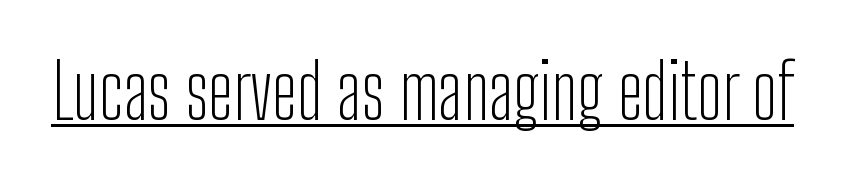
Q: Is the text bold? A: No.
Q: Is the text italic (slanted)? A: No, it is upright.
Q: Is the typeface a serif or a sans-serif typeface? A: Sans-serif.
Q: Is the text underlined? A: Yes.
Q: Is the spacing between letters normal or unusually wide? A: Normal.
Q: Width (condensed, normal, or wide)? A: Condensed.
Q: Stroke contrast? A: Low.
Q: x-height? A: Medium.
Q: Monospaced? A: No.
